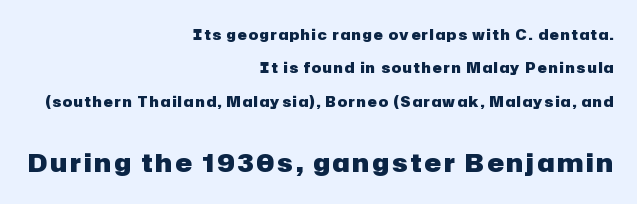
The image shows 25 px bold type, upright; set right-aligned, loose line spacing (2.38x), not underlined; the second (bottom) block is 1.79x larger.
